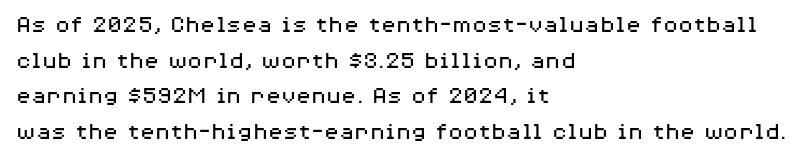
Q: Is the text bold? A: No.
Q: Is the text italic (slanted)? A: No, it is upright.
Q: Is the text underlined? A: No.
Q: How is the paragraph aligned? A: Left-aligned.
Q: Is the spacing between letters normal or unusually wide? A: Normal.
Q: Is the spacing between lines tight, normal or loose? A: Normal.
